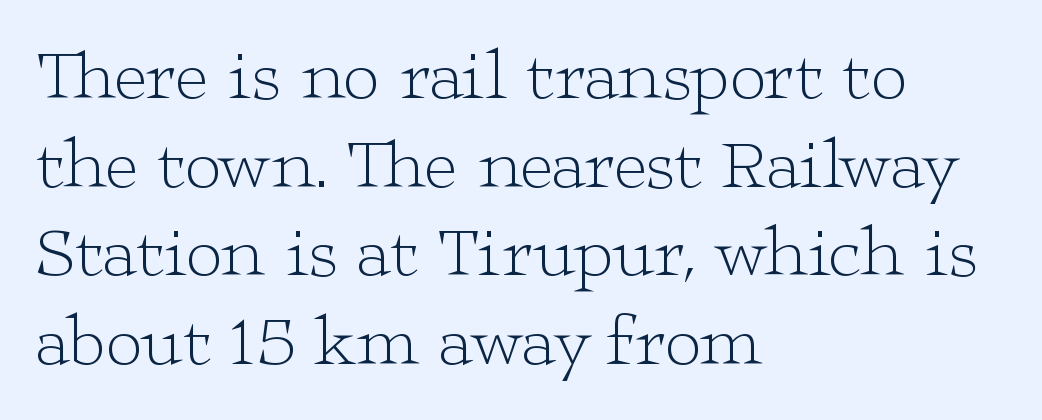
Q: Is the text bold? A: No.
Q: Is the text italic (slanted)? A: No, it is upright.
Q: Is the typeface a serif or a sans-serif typeface? A: Serif.
Q: Is the text underlined? A: No.
Q: How is the paragraph aligned? A: Left-aligned.
Q: Is the spacing between letters normal or unusually wide? A: Normal.
Q: Width (condensed, normal, or wide)? A: Wide.
Q: Stroke contrast? A: Low.
Q: x-height? A: Medium.
Q: Monospaced? A: No.
